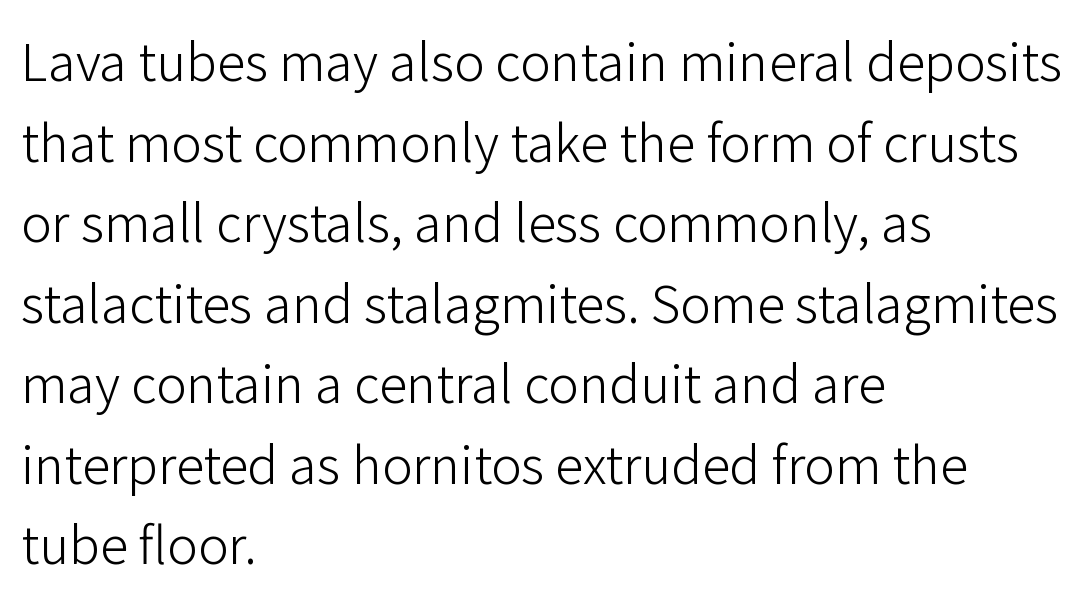
Q: Is the text bold? A: No.
Q: Is the text italic (slanted)? A: No, it is upright.
Q: Is the typeface a serif or a sans-serif typeface? A: Sans-serif.
Q: Is the text underlined? A: No.
Q: How is the paragraph aligned? A: Left-aligned.
Q: Is the spacing between letters normal or unusually wide? A: Normal.
Q: Is the spacing between lines tight, normal or loose? A: Normal.
Q: Width (condensed, normal, or wide)? A: Normal.
Q: Stroke contrast? A: Low.
Q: x-height? A: Medium.
Q: Monospaced? A: No.
